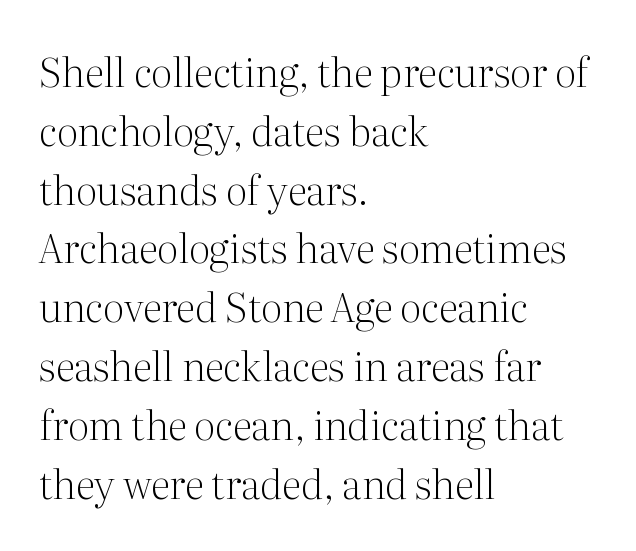
Q: Is the text bold? A: No.
Q: Is the text italic (slanted)? A: No, it is upright.
Q: Is the typeface a serif or a sans-serif typeface? A: Serif.
Q: Is the text underlined? A: No.
Q: How is the paragraph aligned? A: Left-aligned.
Q: Is the spacing between letters normal or unusually wide? A: Normal.
Q: Is the spacing between lines tight, normal or loose? A: Normal.
Q: Width (condensed, normal, or wide)? A: Normal.
Q: Stroke contrast? A: Medium.
Q: x-height? A: Medium.
Q: Monospaced? A: No.
